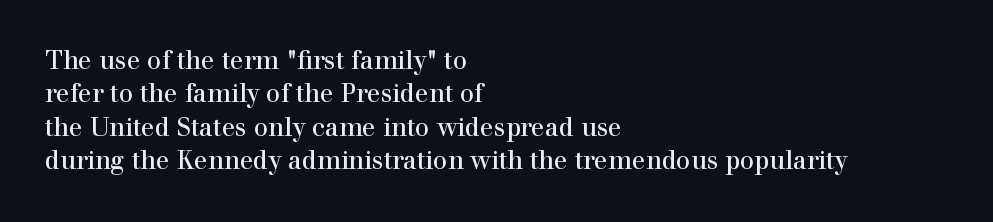
{"italic": "no", "bold": "no", "underline": "no", "align": "left", "line_spacing": "normal", "line_spacing_ratio": 1.34, "letter_spacing": "normal", "letter_spacing_em": 0.0, "glyph_px": 25}
